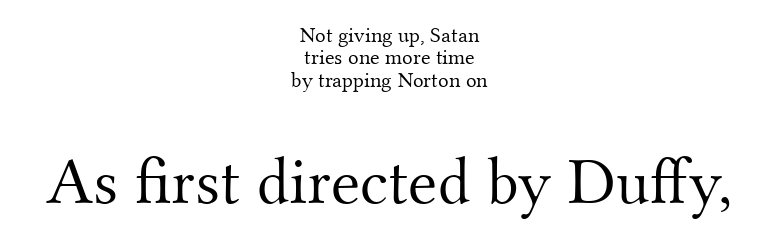
The typesetting does not lean heavy: it is not bold. You can tell from the footed stems that serif type was used. Spacing verdict: proportional, widths tailored to each character. This sample trades vertical openness for compactness between lines. Check under the words: just untouched page.
